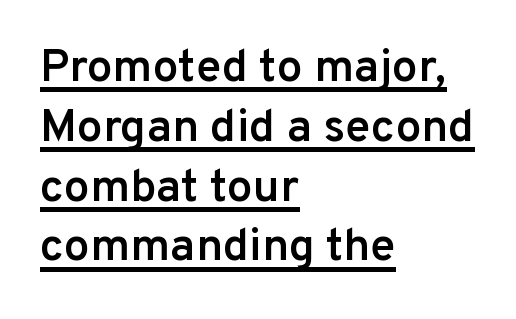
The image shows 46 px semibold sans-serif type, upright; set left-aligned, normal line spacing (1.3x), normal letter spacing, underlined; low stroke contrast and a medium x-height.
